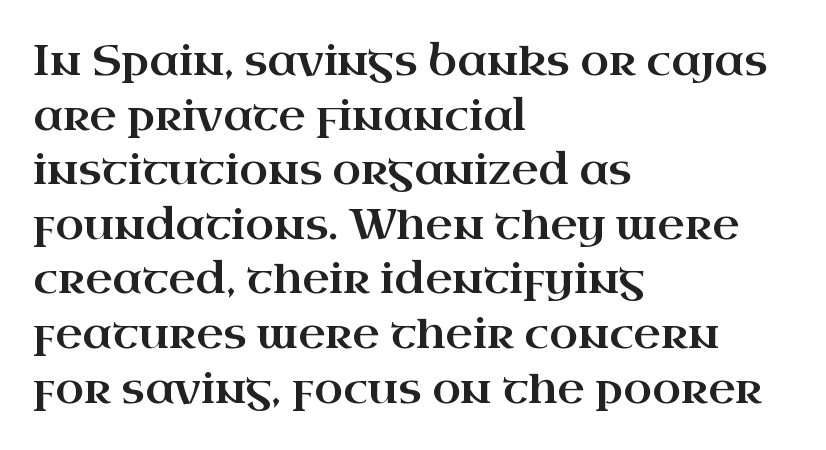
The letterforms sit shoulder to shoulder at normal distance. Does the type have serifs? Yes, each stem ends in a small foot. Line beginnings align vertically; line endings do not. The space beneath each line is pristine and unruled. Quick note: not italic, upright. If you measured baseline to baseline, you'd find a middling distance.
